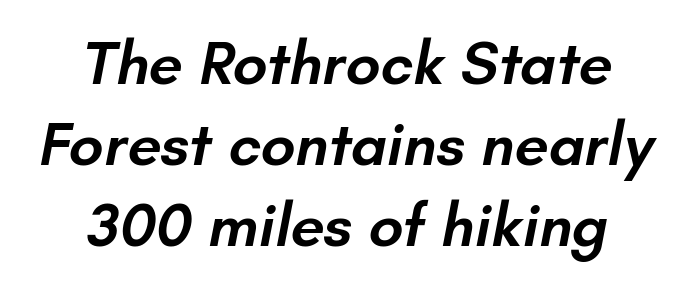
The image shows 61 px semibold sans-serif type; set normal line spacing (1.33x), normal letter spacing, not underlined; low stroke contrast and a small x-height.
